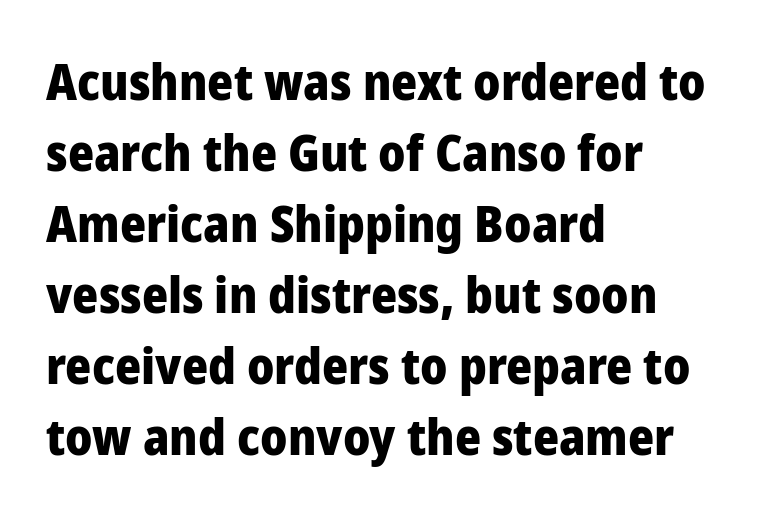
The zone under the glyphs is completely vacant. Words appear dense and cohesive because spacing is normal. The rendering shows plain stroke endings on the letterforms — a sans-serif design. The leading is moderate, giving the passage an even texture. Looks like regular typesetting: each glyph gets only the width it needs.
